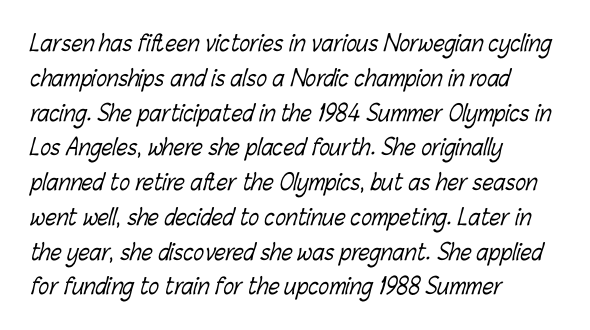
Q: Is the text bold? A: No.
Q: Is the text underlined? A: No.
Q: How is the paragraph aligned? A: Left-aligned.
Q: Is the spacing between letters normal or unusually wide? A: Normal.
Q: Is the spacing between lines tight, normal or loose? A: Normal.
